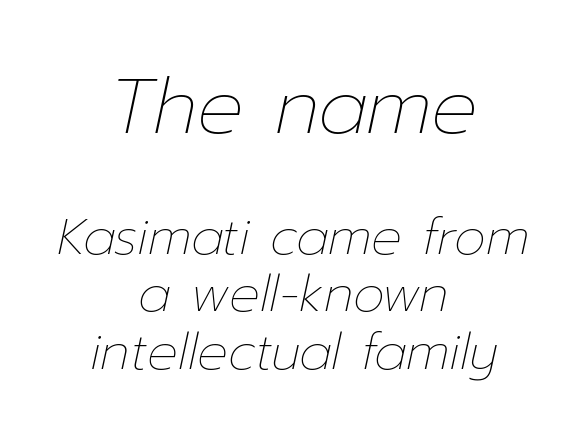
Q: Is the text bold? A: No.
Q: Is the text italic (slanted)? A: Yes, it leans right by about 12 degrees.
Q: Is the text underlined? A: No.
Q: How is the paragraph aligned? A: Centered.
Q: Is the spacing between letters normal or unusually wide? A: Normal.
Q: Is the spacing between lines tight, normal or loose? A: Tight.
Q: Which block of text is set in a larger size, the first (top) or the second (bottom)? A: The first (top) one.
Q: Width (condensed, normal, or wide)? A: Normal.
Q: Stroke contrast? A: Low.
Q: x-height? A: Medium.
Q: Monospaced? A: No.
